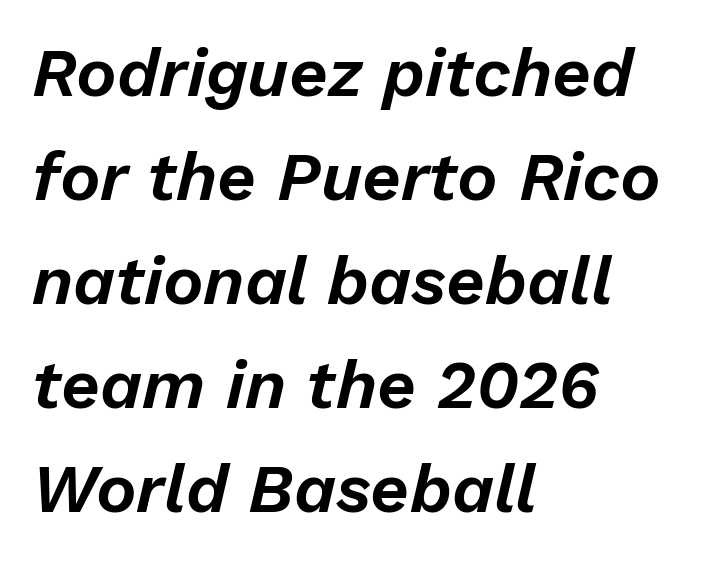
The image shows 68 px text type, italic (leaning right); set left-aligned, normal line spacing (1.53x), normal letter spacing, not underlined; low stroke contrast and a medium x-height.
